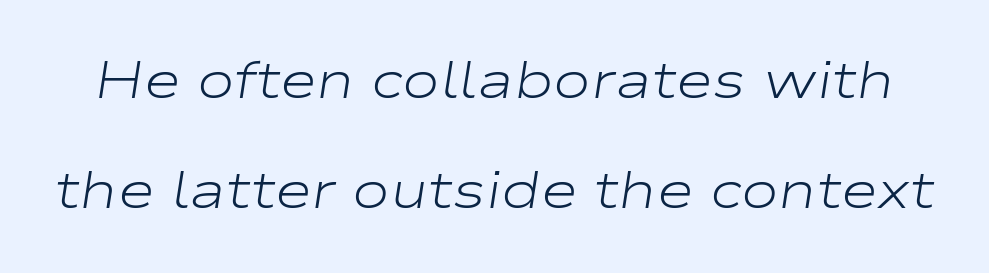
The image shows 51 px light, wide type, italic (leaning right); set loose line spacing (2.16x), normal letter spacing, not underlined; low stroke contrast and a medium x-height.
